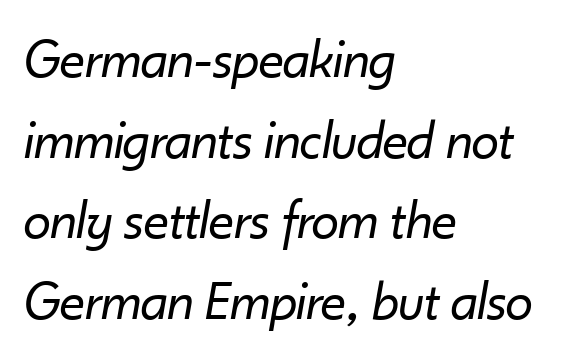
{"italic": "yes", "lean": "right", "slant_degrees": 10, "bold": "no", "weight": "regular", "width": "normal", "stroke_contrast": "low", "x_height": "small", "monospaced": "no", "underline": "no", "align": "left", "line_spacing": "normal", "line_spacing_ratio": 1.44, "letter_spacing": "normal", "letter_spacing_em": 0.0, "glyph_px": 56}
